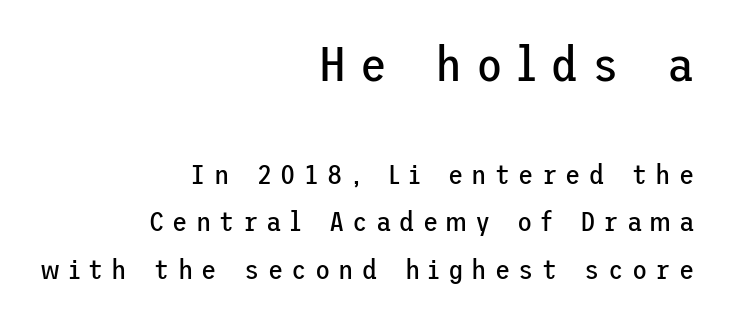
The image shows 49 px regular-weight sans-serif type, upright; set right-aligned, normal line spacing (1.69x), unusually wide letter spacing (+0.29 em), not underlined; the first (top) block is 1.75x larger; low stroke contrast and a medium x-height.
